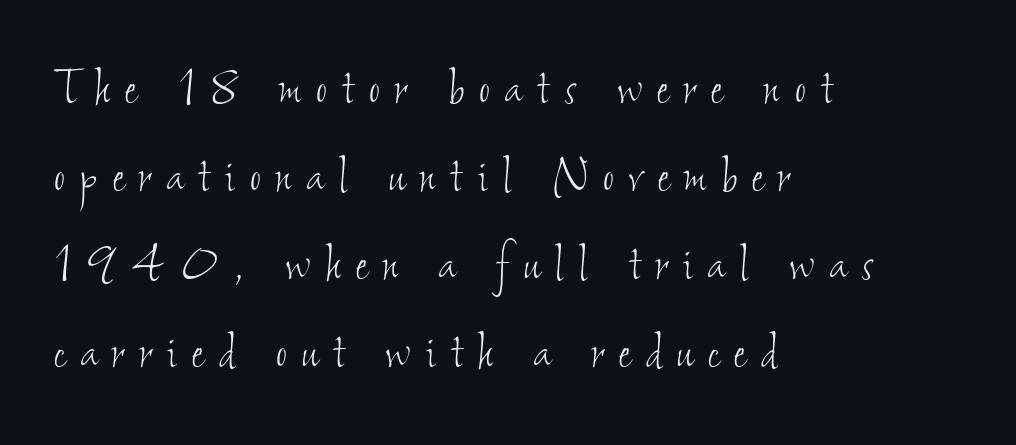
{"bold": "no", "weight": "thin", "width": "condensed", "stroke_contrast": "low", "x_height": "small", "monospaced": "no", "underline": "no", "align": "left", "line_spacing": "normal", "line_spacing_ratio": 1.49, "letter_spacing": "wide", "letter_spacing_em": 0.26, "glyph_px": 59}
